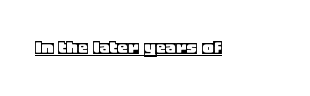
Q: Is the text italic (slanted)? A: No, it is upright.
Q: Is the text underlined? A: Yes.
Q: Is the spacing between letters normal or unusually wide? A: Normal.
